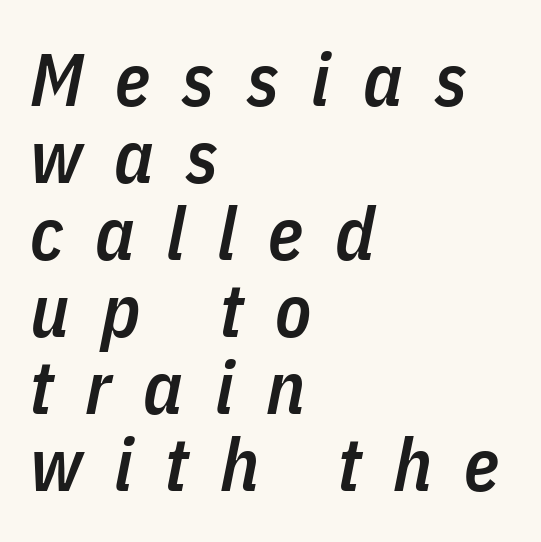
The image shows 74 px semibold, condensed type, italic (leaning right); set left-aligned, tight line spacing (1.04x), unusually wide letter spacing (+0.43 em), not underlined; low stroke contrast and a medium x-height.
